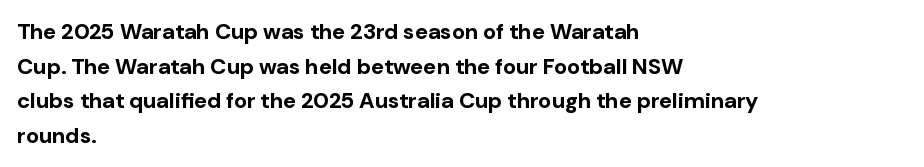
The image shows 22 px bold type, upright; set left-aligned, normal line spacing (1.57x), normal letter spacing, not underlined.
